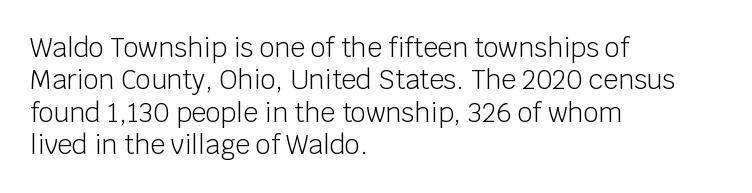
Q: Is the text bold? A: No.
Q: Is the text italic (slanted)? A: No, it is upright.
Q: Is the text underlined? A: No.
Q: How is the paragraph aligned? A: Left-aligned.
Q: Is the spacing between letters normal or unusually wide? A: Normal.
Q: Is the spacing between lines tight, normal or loose? A: Normal.
